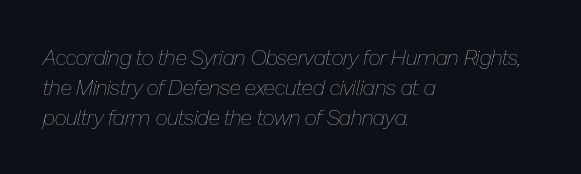
Yep, that's italic — everything's leaning. The tracking reads as untouched default to a designer's eye. One glance says typical: line gaps are just what's usual. Each line starts at the same left margin while the right side varies. Rule under the text: the space is simply empty. Each stroke keeps to a modest, everyday thickness or less.
